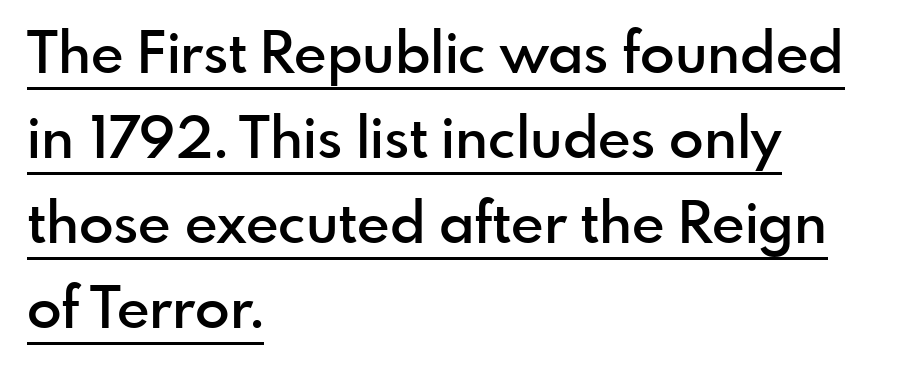
{"serif": "no", "italic": "no", "bold": "semi", "weight": "semibold", "width": "normal", "x_height": "small", "monospaced": "no", "underline": "yes", "align": "left", "line_spacing": "normal", "line_spacing_ratio": 1.49, "letter_spacing": "normal", "letter_spacing_em": 0.0, "glyph_px": 57}
